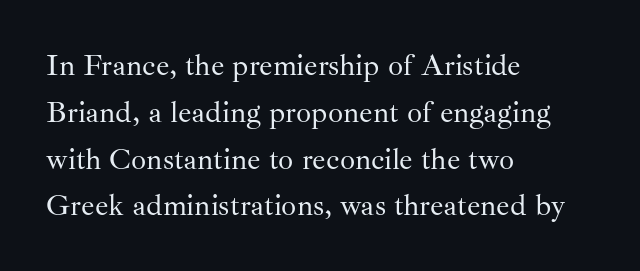
Q: Is the text bold? A: No.
Q: Is the text italic (slanted)? A: No, it is upright.
Q: Is the typeface a serif or a sans-serif typeface? A: Serif.
Q: Is the text underlined? A: No.
Q: How is the paragraph aligned? A: Left-aligned.
Q: Is the spacing between letters normal or unusually wide? A: Normal.
Q: Is the spacing between lines tight, normal or loose? A: Normal.
Q: Width (condensed, normal, or wide)? A: Normal.
Q: Stroke contrast? A: Medium.
Q: x-height? A: Small.
Q: Monospaced? A: No.
